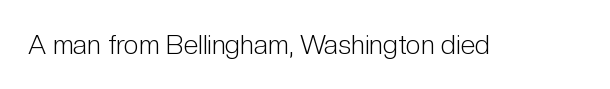
{"italic": "no", "bold": "no", "underline": "no", "letter_spacing": "normal", "letter_spacing_em": 0.0, "glyph_px": 27}
